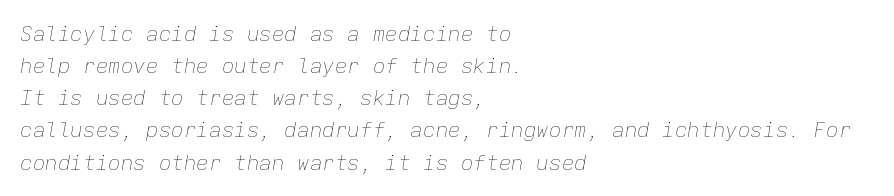
What's the leading like? Ordinary, nothing unusual. The strip under each line holds only bare page. Students, note that the glyphs here touch the page at normal intervals. This is not heavy type; no bold has been used.
